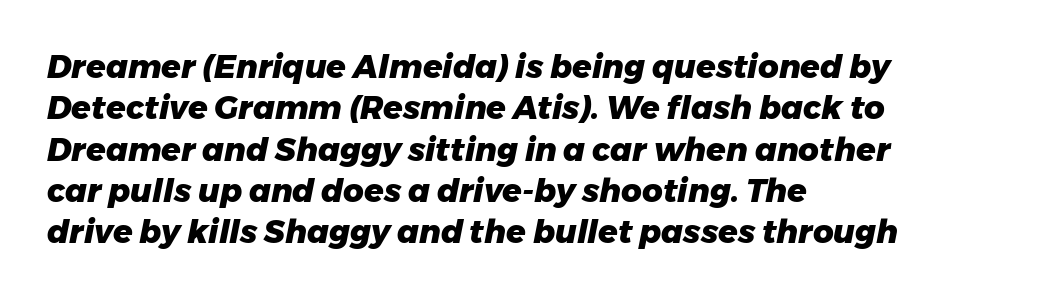
Q: Is the text bold? A: Yes.
Q: Is the text italic (slanted)? A: Yes, it leans right by about 11 degrees.
Q: Is the text underlined? A: No.
Q: How is the paragraph aligned? A: Left-aligned.
Q: Is the spacing between letters normal or unusually wide? A: Normal.
Q: Is the spacing between lines tight, normal or loose? A: Normal.
Q: Width (condensed, normal, or wide)? A: Normal.
Q: Stroke contrast? A: Low.
Q: x-height? A: Medium.
Q: Monospaced? A: No.
